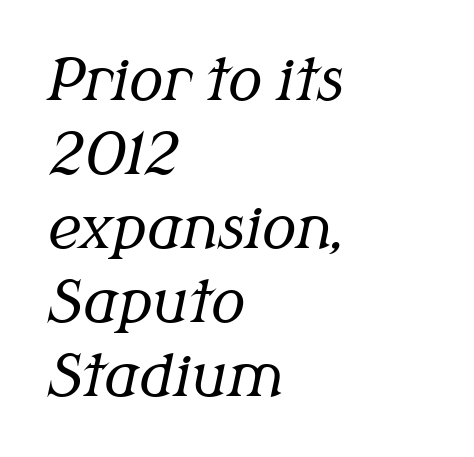
Layout note: lines flush left. The text carries the slant typical of an italic or oblique font. Words float on clear page, feet unadorned. A light-to-regular cut is what we see here.
